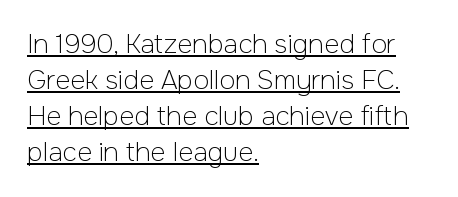
{"italic": "no", "bold": "no", "underline": "yes", "align": "left", "line_spacing": "normal", "line_spacing_ratio": 1.39, "letter_spacing": "normal", "letter_spacing_em": 0.0, "glyph_px": 26}
